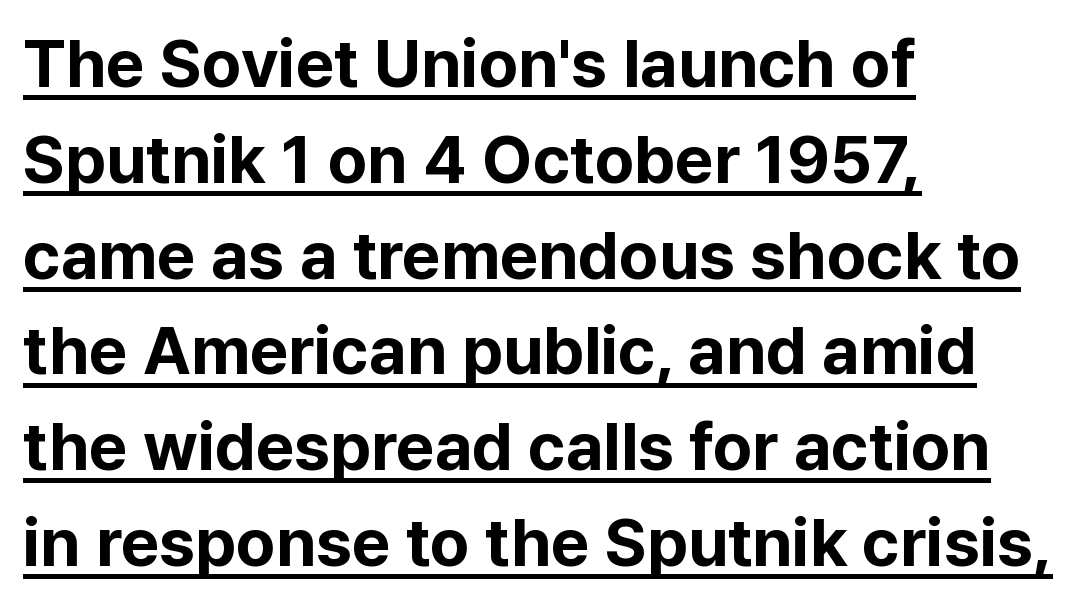
The image shows 67 px bold sans-serif type, upright; set left-aligned, normal line spacing (1.43x), normal letter spacing, underlined; low stroke contrast and a medium x-height.
